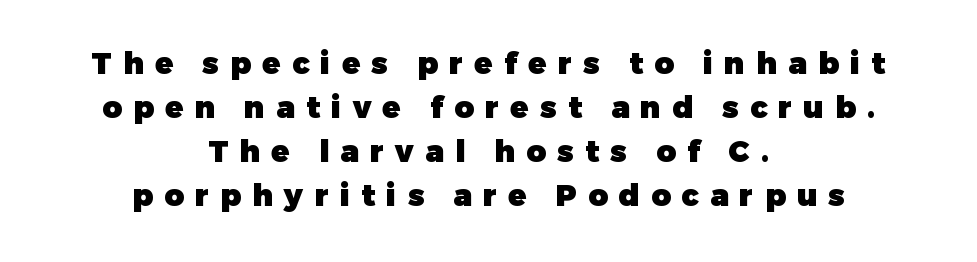
The image shows 30 px heavy sans-serif type, upright; set centered, normal line spacing (1.47x), unusually wide letter spacing (+0.38 em), not underlined; low stroke contrast and a medium x-height.
